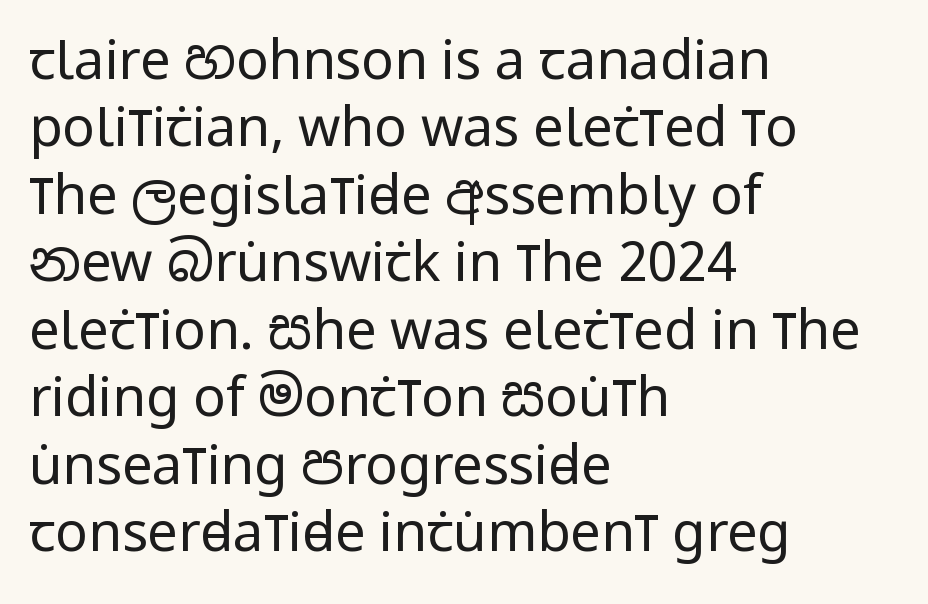
{"serif": "no", "italic": "no", "bold": "no", "weight": "regular", "width": "condensed", "stroke_contrast": "low", "x_height": "large", "monospaced": "no", "underline": "no", "align": "left", "line_spacing": "normal", "line_spacing_ratio": 1.25, "letter_spacing": "normal", "letter_spacing_em": 0.0, "glyph_px": 54}
